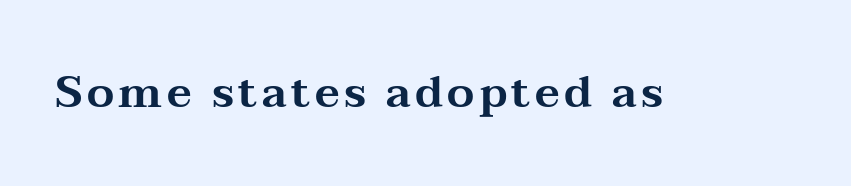
Q: Is the text italic (slanted)? A: No, it is upright.
Q: Is the typeface a serif or a sans-serif typeface? A: Serif.
Q: Is the text underlined? A: No.
Q: Width (condensed, normal, or wide)? A: Wide.
Q: Stroke contrast? A: Medium.
Q: x-height? A: Medium.
Q: Monospaced? A: No.
